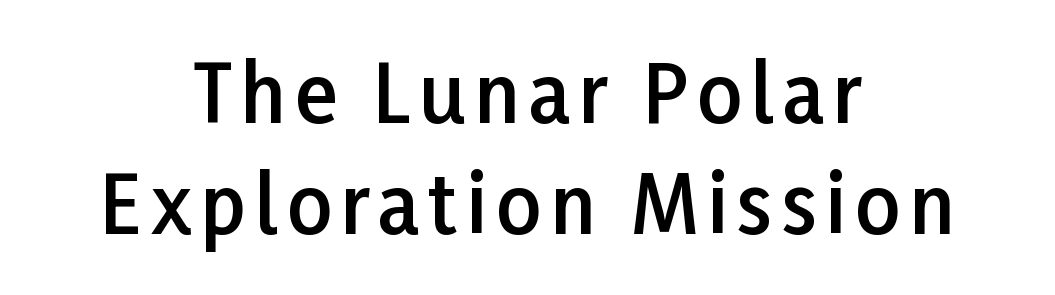
Q: Is the text bold? A: Semi-bold.
Q: Is the text italic (slanted)? A: No, it is upright.
Q: Is the typeface a serif or a sans-serif typeface? A: Sans-serif.
Q: Is the text underlined? A: No.
Q: How is the paragraph aligned? A: Centered.
Q: Is the spacing between lines tight, normal or loose? A: Normal.
Q: Width (condensed, normal, or wide)? A: Normal.
Q: Stroke contrast? A: Low.
Q: x-height? A: Medium.
Q: Monospaced? A: No.
